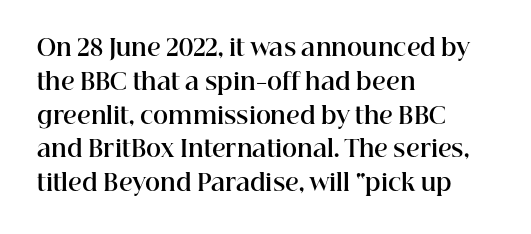
Bold? Absolutely — the strokes are thick and heavy. The setting favours the left margin, as ordinary paragraphs usually do. The font's upright variant was chosen for this text. A bare baseline throughout the passage. Vertical spacing — default.
